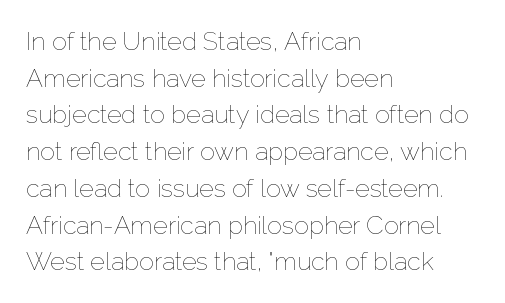
The image shows 25 px text type, upright; set left-aligned, normal line spacing (1.47x), normal letter spacing, not underlined.
